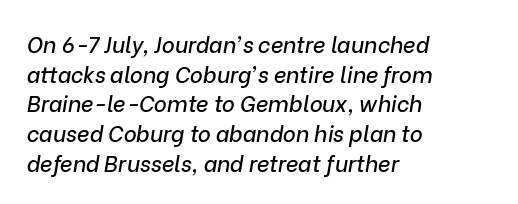
The words here are not underlined. Vertical spacing — default. How are the letters spaced? Ordinarily, with no added tracking. The specimen reads as italic at a glance. The paragraph has a hard left edge and a soft right edge.
